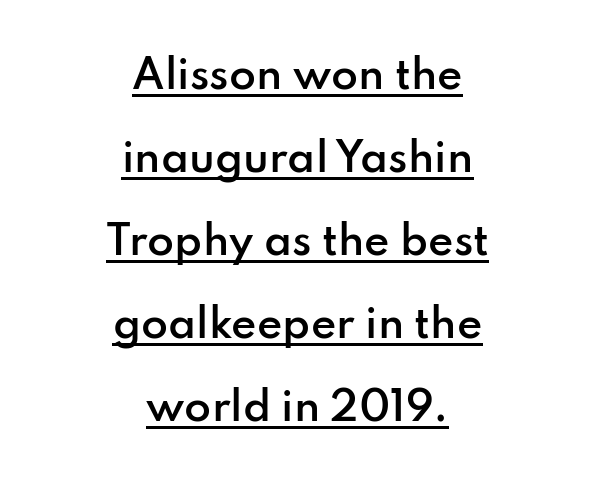
The image shows 39 px semibold sans-serif type, upright; set centered, loose line spacing (2.13x), normal letter spacing, underlined; low stroke contrast and a small x-height.
